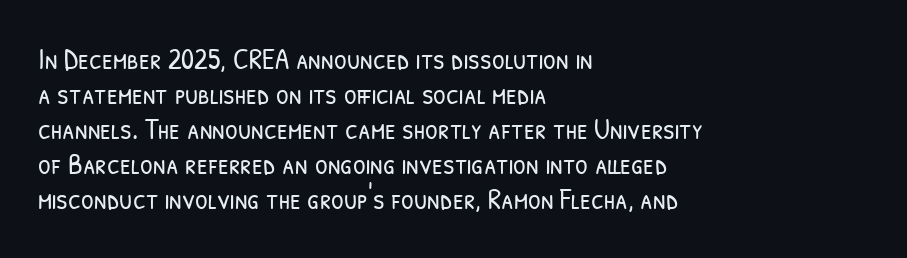
{"serif": "no", "bold": "no", "weight": "light", "width": "condensed", "stroke_contrast": "low", "x_height": "medium", "monospaced": "no", "underline": "no", "align": "left", "line_spacing_ratio": 1.21, "letter_spacing": "normal", "letter_spacing_em": 0.0, "glyph_px": 29}
